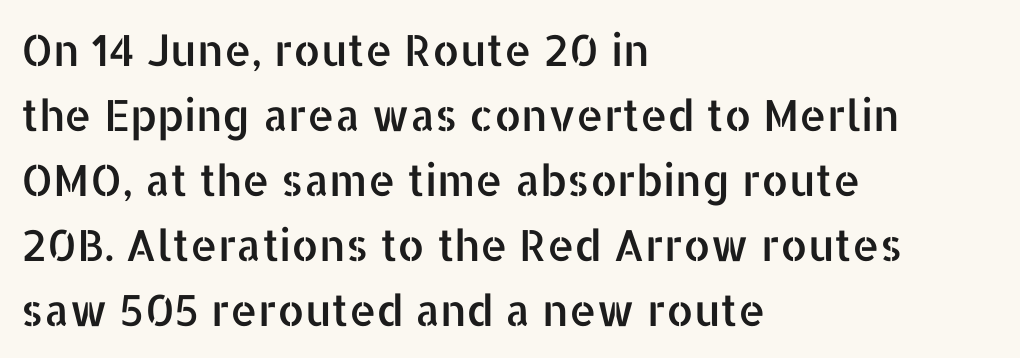
The image shows 43 px sans-serif type, upright; set left-aligned, normal line spacing (1.51x), normal letter spacing, not underlined; low stroke contrast and a medium x-height.
